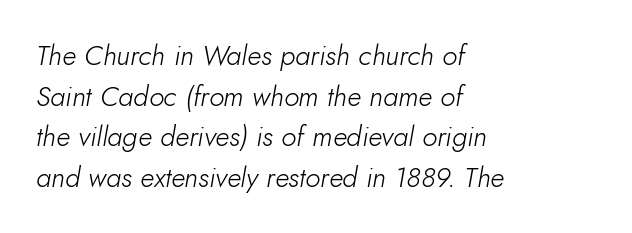
Stems here are at most as thick as an everyday book face. This is oblique type, the kind used for emphasis or titles. Unmarked baselines from the first word to the last. Nothing unusual about the tracking: characters are spaced as the font intends.
